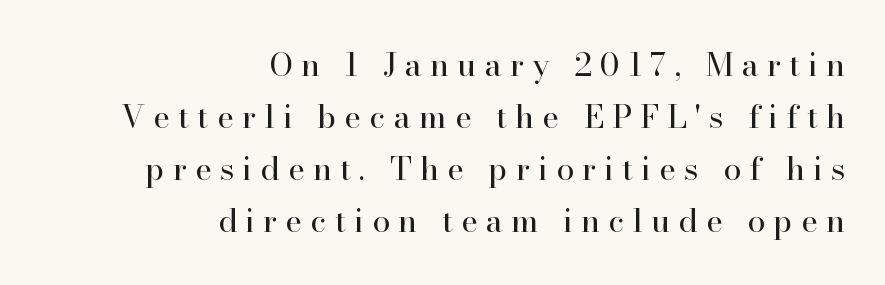
The image shows 32 px regular-weight serif type, upright; set right-aligned, normal line spacing (1.62x), unusually wide letter spacing (+0.26 em), not underlined; high stroke contrast and a small x-height.
